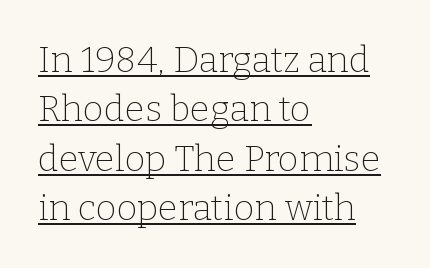
Left-aligned paragraph, ragged on the right. Is the type heavy? It reads as light-to-regular instead. Does the leading feel generous? No, just average. What stands out about the letter spacing? Nothing — it is the standard amount.
